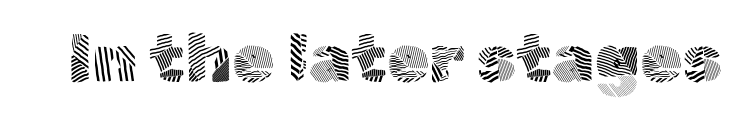
Q: Is the text bold? A: No.
Q: Is the text italic (slanted)? A: No, it is upright.
Q: Is the typeface a serif or a sans-serif typeface? A: Sans-serif.
Q: Is the text underlined? A: No.
Q: Is the spacing between letters normal or unusually wide? A: Normal.
Q: Width (condensed, normal, or wide)? A: Normal.
Q: x-height? A: Medium.
Q: Monospaced? A: No.
